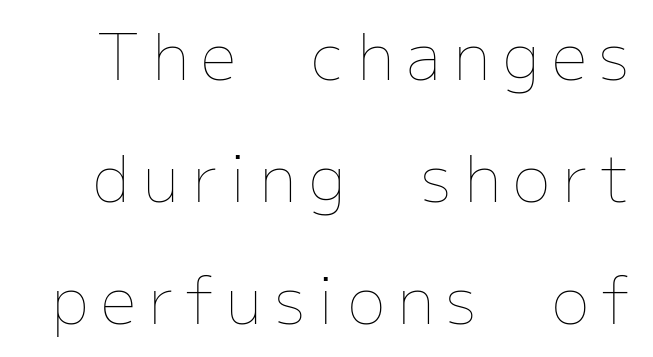
Weight: in the light-to-regular range. Does the lettering tilt? It doesn't — this is upright. Each word looks stretched out because of the extra space between its letters. Note the varied advance widths — an 'i' is clearly narrower than an 'm'. The gap between lines stays unmarked. Vertically, the passage feels expansive, rows floating well apart.
